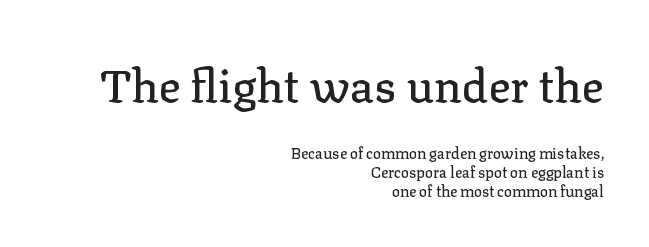
Is the block centered? No — it sits flush against the right margin. Quick note: interline space is typical. Of the two passages, the one on top uses the larger point size. Glance below the letters and you will spot only blank space.
